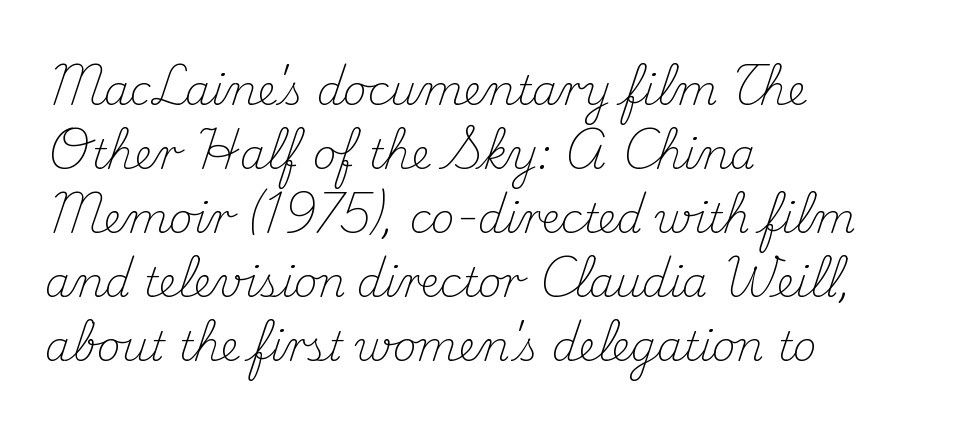
{"serif": "yes", "bold": "no", "weight": "light", "width": "normal", "stroke_contrast": "medium", "x_height": "small", "monospaced": "no", "underline": "no", "align": "left", "line_spacing": "normal", "line_spacing_ratio": 1.56, "letter_spacing": "normal", "letter_spacing_em": 0.0, "glyph_px": 41}
